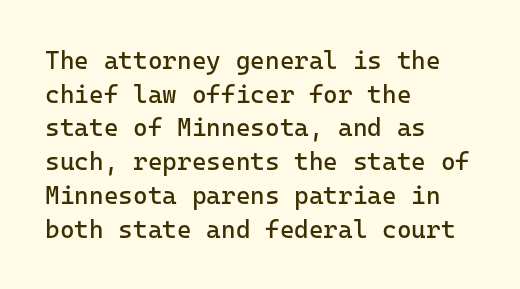
The image shows 25 px text type, upright; set left-aligned, normal line spacing (1.35x), normal letter spacing, not underlined.
